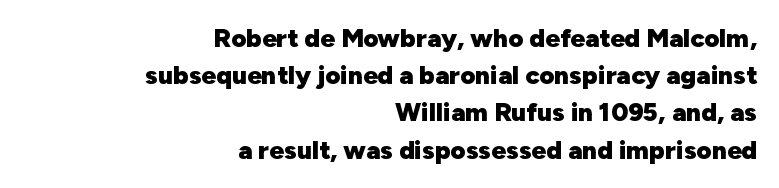
{"italic": "no", "bold": "yes", "underline": "no", "align": "right", "line_spacing": "normal", "line_spacing_ratio": 1.43, "letter_spacing": "normal", "letter_spacing_em": 0.0, "glyph_px": 26}
